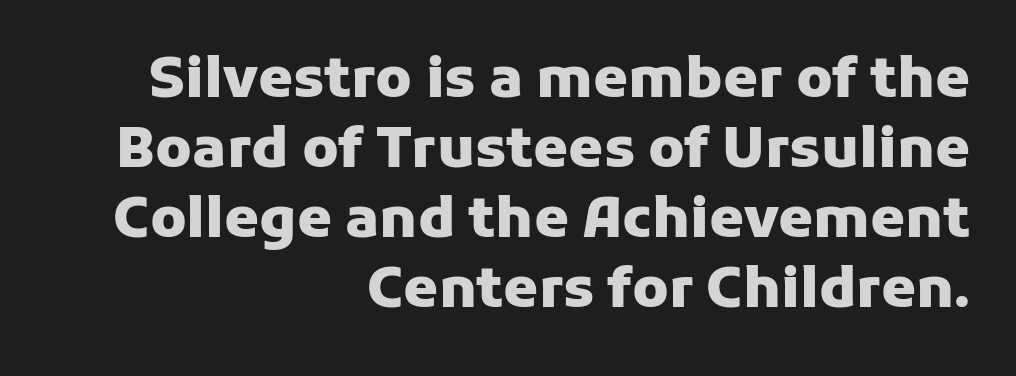
The image shows 56 px heavy sans-serif type, upright; set right-aligned, normal line spacing (1.25x), normal letter spacing, not underlined; low stroke contrast and a medium x-height.
